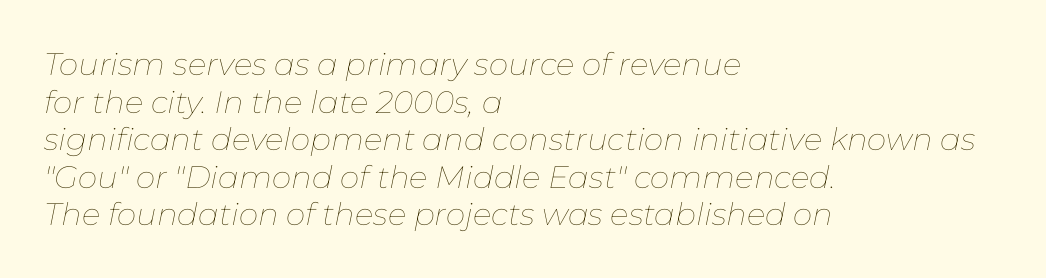
Q: Is the text bold? A: No.
Q: Is the text italic (slanted)? A: Yes, it leans right by about 11 degrees.
Q: Is the text underlined? A: No.
Q: How is the paragraph aligned? A: Left-aligned.
Q: Is the spacing between letters normal or unusually wide? A: Normal.
Q: Width (condensed, normal, or wide)? A: Normal.
Q: Stroke contrast? A: Low.
Q: x-height? A: Medium.
Q: Monospaced? A: No.
